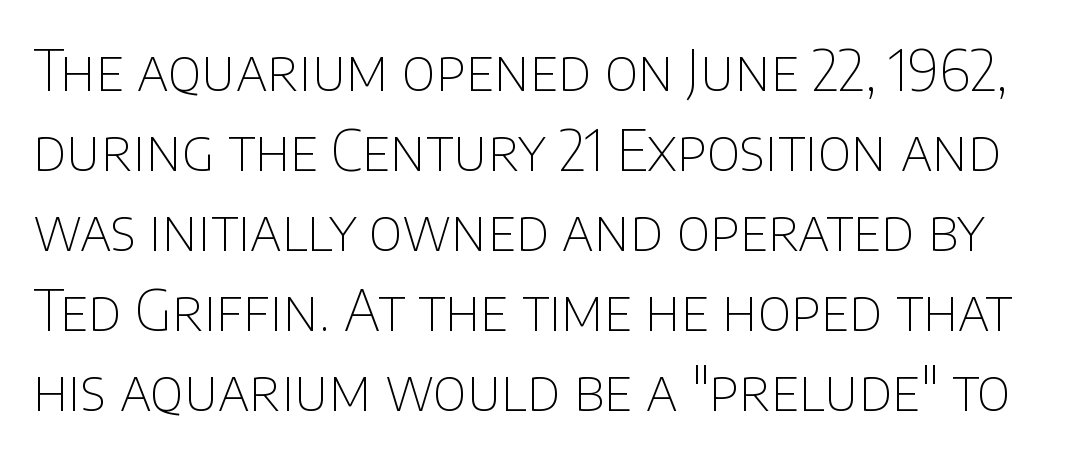
You could not count columns in this text — the font is proportionally spaced. Caption: face not bold, strokes unweighted. The strip under each line holds only bare page. Leading: standard.
